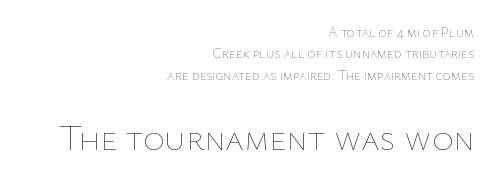
The image shows 36 px thin type, upright; set right-aligned, normal line spacing (1.53x), normal letter spacing, not underlined; the second (bottom) block is 2.57x larger; low stroke contrast and a medium x-height.
